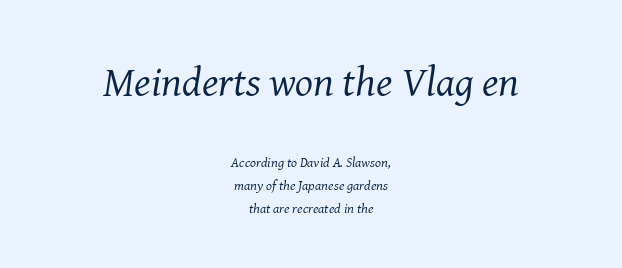
{"serif": "yes", "italic": "yes", "lean": "right", "slant_degrees": 8, "bold": "no", "weight": "regular", "width": "normal", "stroke_contrast": "medium", "x_height": "medium", "monospaced": "no", "underline": "no", "align": "center", "line_spacing": "normal", "line_spacing_ratio": 1.63, "letter_spacing": "normal", "letter_spacing_em": 0.0, "larger_block": "first", "size_ratio": 3.0, "glyph_px": 42}
